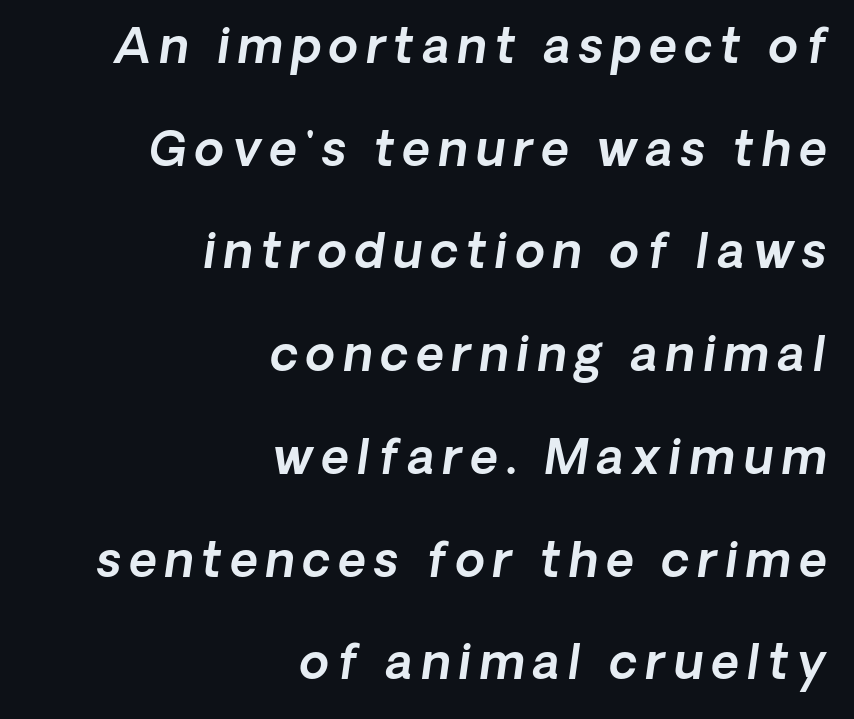
Q: Is the typeface a serif or a sans-serif typeface? A: Sans-serif.
Q: Is the text underlined? A: No.
Q: How is the paragraph aligned? A: Right-aligned.
Q: Is the spacing between lines tight, normal or loose? A: Loose.
Q: Width (condensed, normal, or wide)? A: Normal.
Q: x-height? A: Medium.
Q: Monospaced? A: No.
